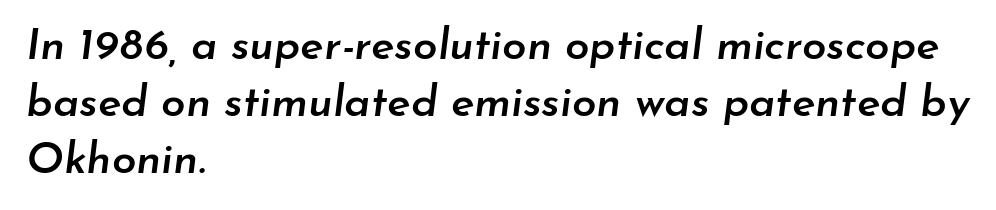
Does the leading feel generous? No, just average. A typesetter would call this proportional, since set widths differ per character. Between one letter and the next there's only the usual sliver of space. This rendering uses left alignment, leaving the right contour irregular. The words here are not underlined. Compared with an ordinary text face, these strokes are moderately heavier — a semibold.
